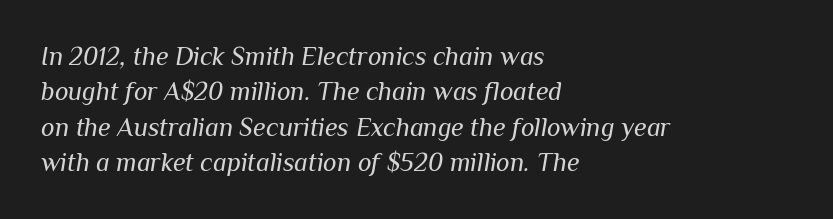
Q: Is the text bold? A: No.
Q: Is the text italic (slanted)? A: Yes, it leans right by about 10 degrees.
Q: Is the text underlined? A: No.
Q: How is the paragraph aligned? A: Left-aligned.
Q: Is the spacing between letters normal or unusually wide? A: Normal.
Q: Is the spacing between lines tight, normal or loose? A: Normal.
